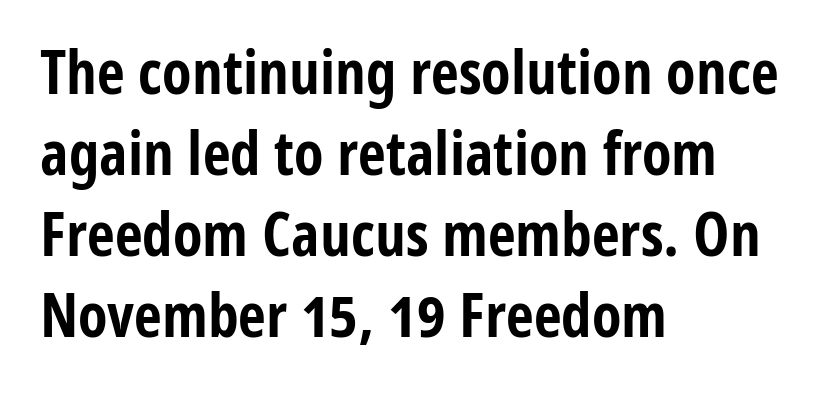
{"serif": "no", "italic": "no", "bold": "yes", "weight": "bold", "width": "condensed", "stroke_contrast": "low", "x_height": "medium", "monospaced": "no", "underline": "no", "align": "left", "line_spacing": "normal", "line_spacing_ratio": 1.33, "letter_spacing": "normal", "letter_spacing_em": 0.0, "glyph_px": 61}
